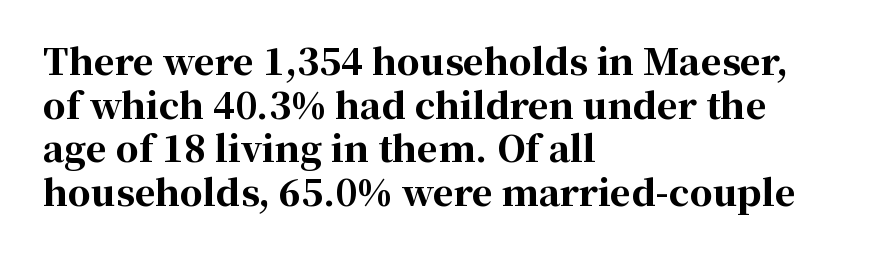
{"serif": "yes", "italic": "no", "bold": "yes", "weight": "bold", "width": "normal", "stroke_contrast": "high", "x_height": "medium", "monospaced": "no", "underline": "no", "align": "left", "line_spacing_ratio": 1.21, "letter_spacing": "normal", "letter_spacing_em": 0.0, "glyph_px": 36}
